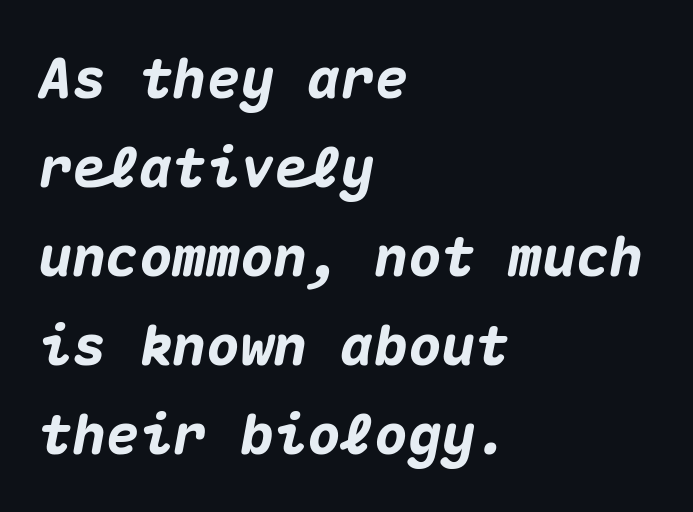
Q: Is the text bold? A: Yes.
Q: Is the text italic (slanted)? A: Yes, it leans right by about 10 degrees.
Q: Is the text underlined? A: No.
Q: How is the paragraph aligned? A: Left-aligned.
Q: Is the spacing between letters normal or unusually wide? A: Normal.
Q: Is the spacing between lines tight, normal or loose? A: Normal.
Q: Width (condensed, normal, or wide)? A: Normal.
Q: Stroke contrast? A: Medium.
Q: x-height? A: Medium.
Q: Monospaced? A: Yes.
